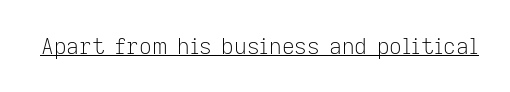
{"italic": "no", "bold": "no", "underline": "yes", "letter_spacing": "normal", "letter_spacing_em": 0.0, "glyph_px": 22}
